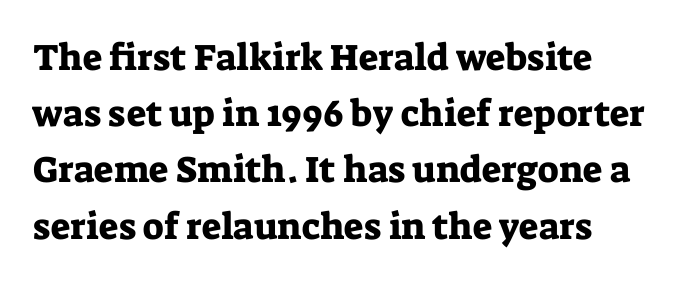
{"serif": "yes", "italic": "no", "width": "normal", "stroke_contrast": "low", "x_height": "medium", "monospaced": "no", "underline": "no", "line_spacing": "normal", "line_spacing_ratio": 1.52, "letter_spacing": "normal", "letter_spacing_em": 0.0, "glyph_px": 37}
